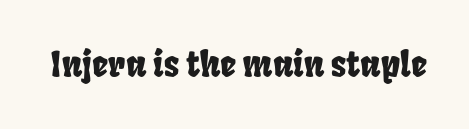
Q: Is the text underlined? A: No.
Q: Is the spacing between letters normal or unusually wide? A: Normal.
Q: Width (condensed, normal, or wide)? A: Condensed.
Q: Stroke contrast? A: Low.
Q: x-height? A: Large.
Q: Monospaced? A: No.
